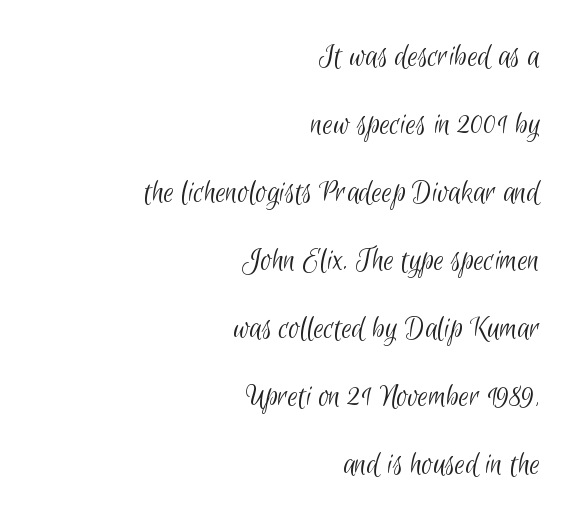
The image shows 33 px light, condensed sans-serif type; set right-aligned, loose line spacing (2.06x), normal letter spacing, not underlined; low stroke contrast and a small x-height.
